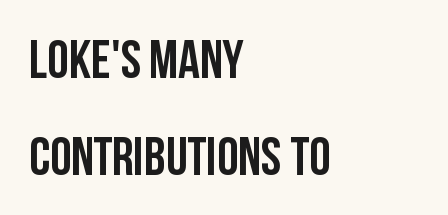
Q: Is the text bold? A: Yes.
Q: Is the text italic (slanted)? A: No, it is upright.
Q: Is the typeface a serif or a sans-serif typeface? A: Sans-serif.
Q: Is the text underlined? A: No.
Q: How is the paragraph aligned? A: Left-aligned.
Q: Is the spacing between letters normal or unusually wide? A: Normal.
Q: Width (condensed, normal, or wide)? A: Condensed.
Q: Stroke contrast? A: Low.
Q: x-height? A: Large.
Q: Monospaced? A: No.
